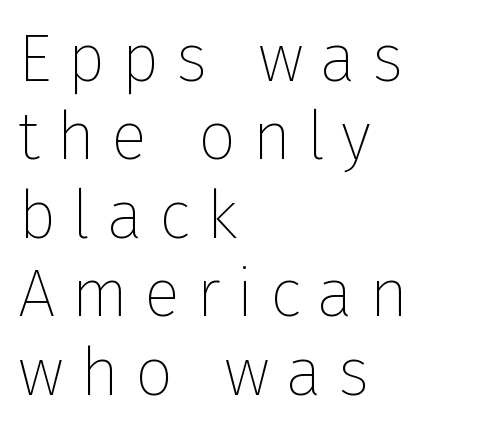
Honestly, the letter spacing is so wide it's the main thing you notice. Is the block centered? No — it sits flush against the left margin. Posture: vertical. A light-to-regular cut is what we see here. What kind of face is this? One without serifs — a sans.
